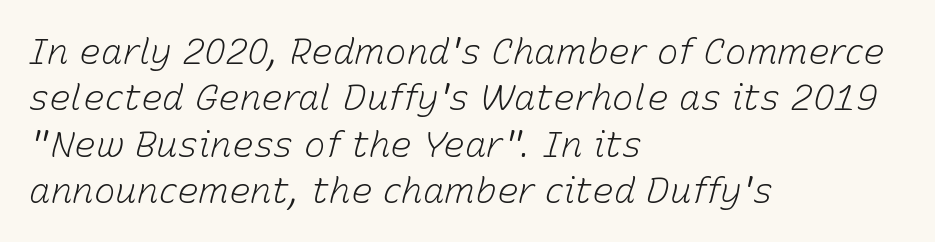
Q: Is the text bold? A: No.
Q: Is the text italic (slanted)? A: Yes, it leans right by about 15 degrees.
Q: Is the text underlined? A: No.
Q: How is the paragraph aligned? A: Left-aligned.
Q: Is the spacing between letters normal or unusually wide? A: Normal.
Q: Is the spacing between lines tight, normal or loose? A: Normal.
Q: Width (condensed, normal, or wide)? A: Normal.
Q: Stroke contrast? A: Low.
Q: x-height? A: Medium.
Q: Monospaced? A: No.
